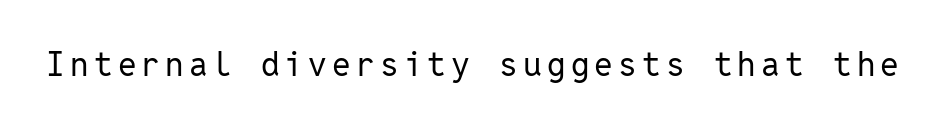
The rendering uses typewriter-style spacing with identical character cells. This rendering features lettering with no underline. The type family on display is of the sans-serif kind. Rendered with straight, roman letterforms. The strokes carry an ordinary text weight at most.
